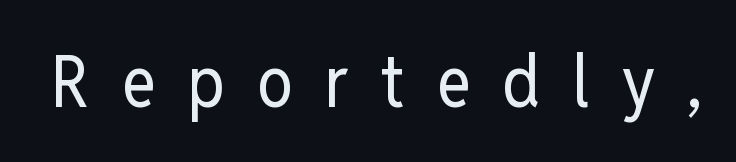
These lines have a slow, spaced-out rhythm from letter to letter. The space beneath each line is pristine and unruled. Style check: upright. The typeface chosen for these lines omits serifs. Weight: regular or lighter. Is this a fixed-width face? No — the glyphs have proportional, varying widths.
